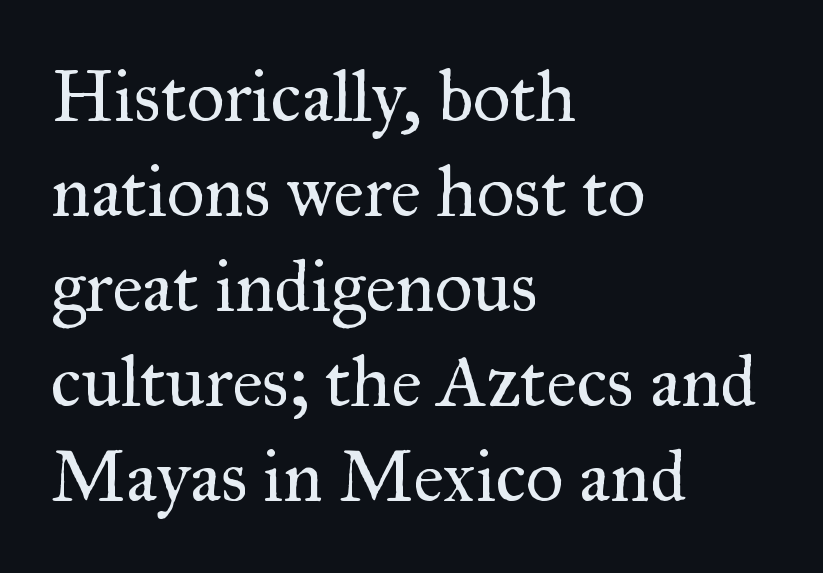
The image shows 73 px regular-weight serif type, upright; set left-aligned, normal line spacing (1.3x), normal letter spacing, not underlined; medium stroke contrast and a small x-height.
